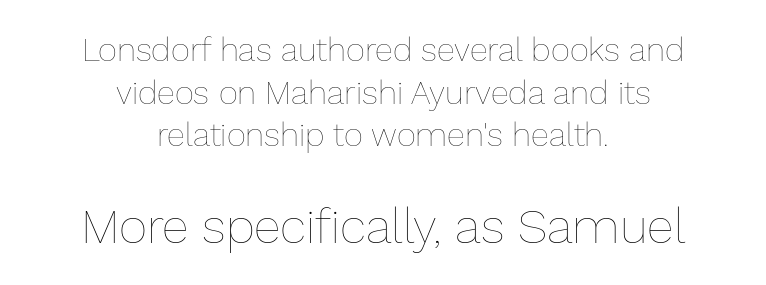
Q: Is the text bold? A: No.
Q: Is the text italic (slanted)? A: No, it is upright.
Q: Is the text underlined? A: No.
Q: How is the paragraph aligned? A: Centered.
Q: Is the spacing between letters normal or unusually wide? A: Normal.
Q: Is the spacing between lines tight, normal or loose? A: Normal.
Q: Which block of text is set in a larger size, the first (top) or the second (bottom)? A: The second (bottom) one.
Q: Width (condensed, normal, or wide)? A: Normal.
Q: Stroke contrast? A: Low.
Q: x-height? A: Medium.
Q: Monospaced? A: No.
